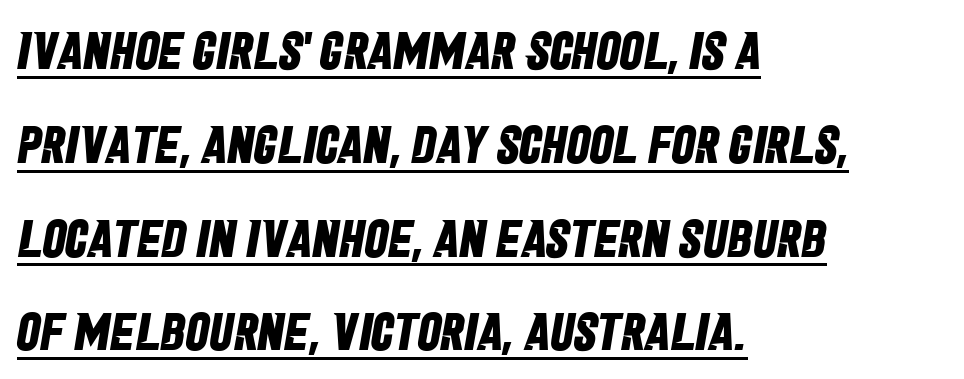
The image shows 53 px bold, condensed sans-serif type; set left-aligned, line spacing 1.77x, normal letter spacing, underlined; low stroke contrast and a large x-height.
